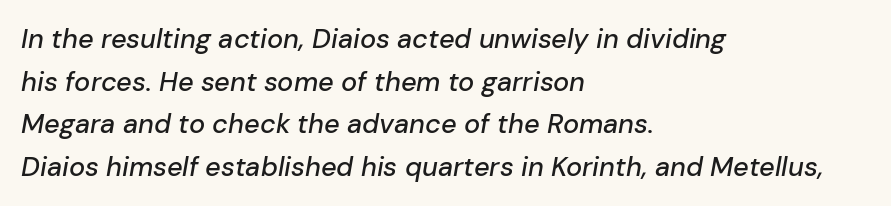
Where is the straight margin? On the left. The letterforms sit shoulder to shoulder at normal distance. Observe the lean: these are italic letterforms. The block of text has a typical density, with ordinary space between rows. Any mark beneath the type? The region is blank.
